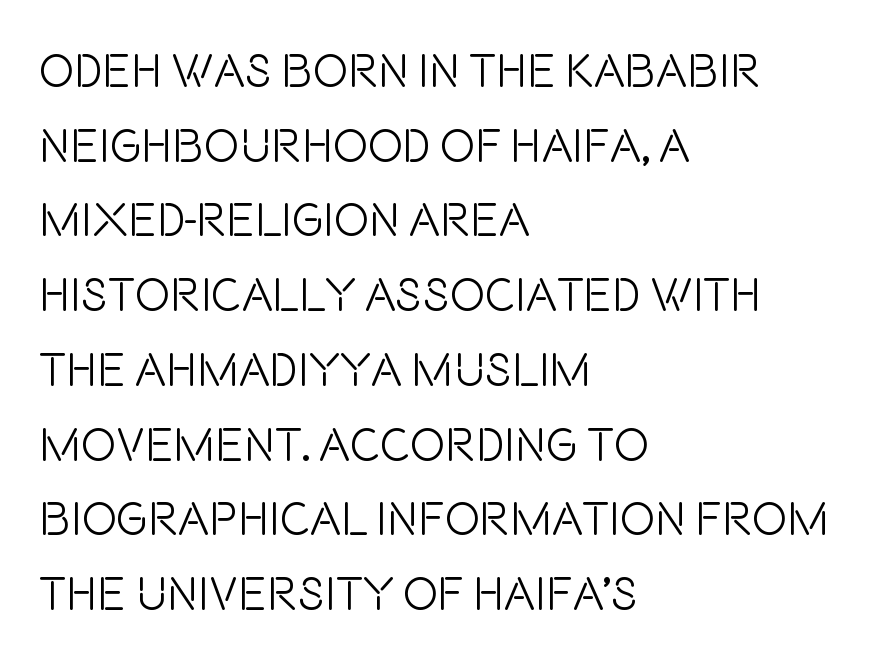
Q: Is the text bold? A: No.
Q: Is the text italic (slanted)? A: No, it is upright.
Q: Is the typeface a serif or a sans-serif typeface? A: Sans-serif.
Q: Is the text underlined? A: No.
Q: How is the paragraph aligned? A: Left-aligned.
Q: Is the spacing between letters normal or unusually wide? A: Normal.
Q: Is the spacing between lines tight, normal or loose? A: Normal.
Q: Width (condensed, normal, or wide)? A: Condensed.
Q: Stroke contrast? A: Low.
Q: x-height? A: Large.
Q: Monospaced? A: No.
